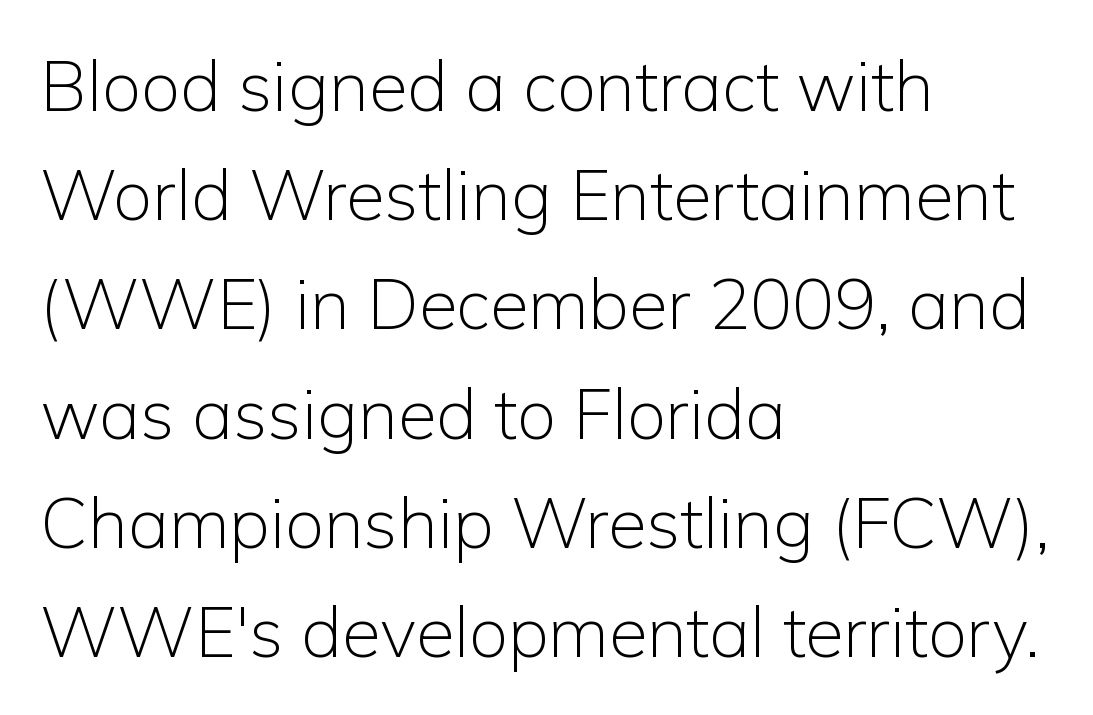
{"serif": "no", "italic": "no", "bold": "no", "weight": "light", "width": "normal", "stroke_contrast": "low", "x_height": "medium", "monospaced": "no", "underline": "no", "align": "left", "line_spacing": "normal", "line_spacing_ratio": 1.56, "letter_spacing": "normal", "letter_spacing_em": 0.0, "glyph_px": 70}
